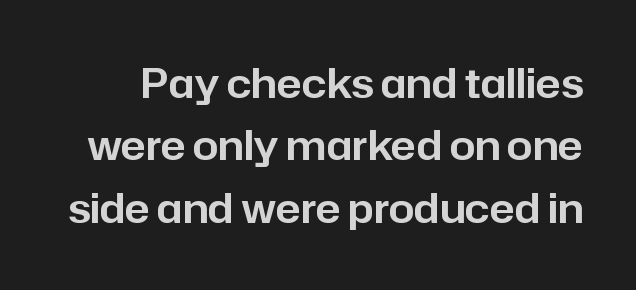
The image shows 41 px sans-serif type, upright; set normal line spacing (1.52x), normal letter spacing, not underlined; low stroke contrast and a medium x-height.
